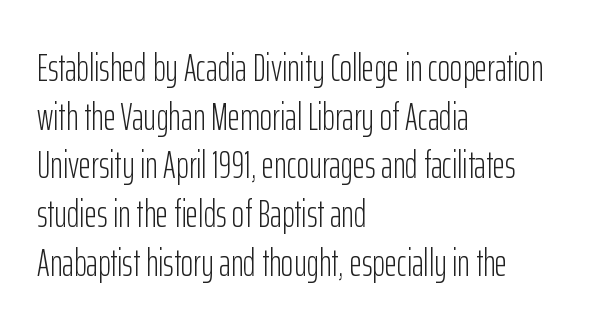
This is not heavy type; no bold has been used. In terms of posture, this sample is upright. The face used here is a sans, in the tradition of grotesques and geometrics. The horizontal fit of the characters is conventional and even. Proportional: the letters do not fall into vertical columns.
